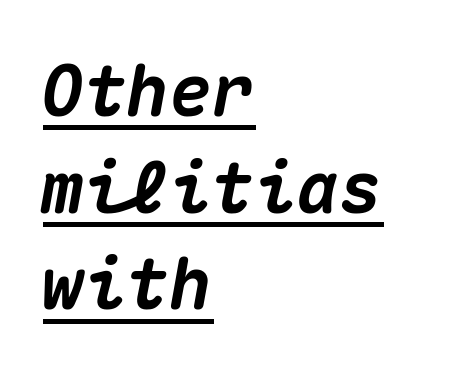
Q: Is the text bold? A: Yes.
Q: Is the text italic (slanted)? A: Yes, it leans right by about 10 degrees.
Q: Is the text underlined? A: Yes.
Q: How is the paragraph aligned? A: Left-aligned.
Q: Is the spacing between letters normal or unusually wide? A: Normal.
Q: Is the spacing between lines tight, normal or loose? A: Normal.
Q: Width (condensed, normal, or wide)? A: Normal.
Q: Stroke contrast? A: Medium.
Q: x-height? A: Medium.
Q: Monospaced? A: Yes.
